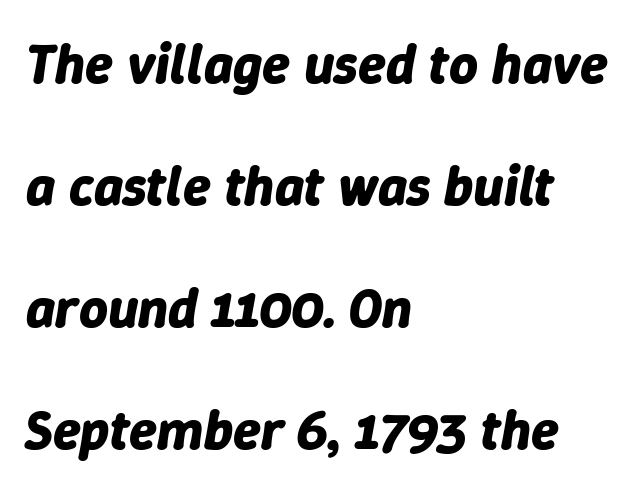
Q: Is the text bold? A: Yes.
Q: Is the text italic (slanted)? A: Yes, it leans right by about 9 degrees.
Q: Is the text underlined? A: No.
Q: How is the paragraph aligned? A: Left-aligned.
Q: Is the spacing between letters normal or unusually wide? A: Normal.
Q: Is the spacing between lines tight, normal or loose? A: Loose.
Q: Width (condensed, normal, or wide)? A: Normal.
Q: Stroke contrast? A: Low.
Q: x-height? A: Medium.
Q: Monospaced? A: No.
